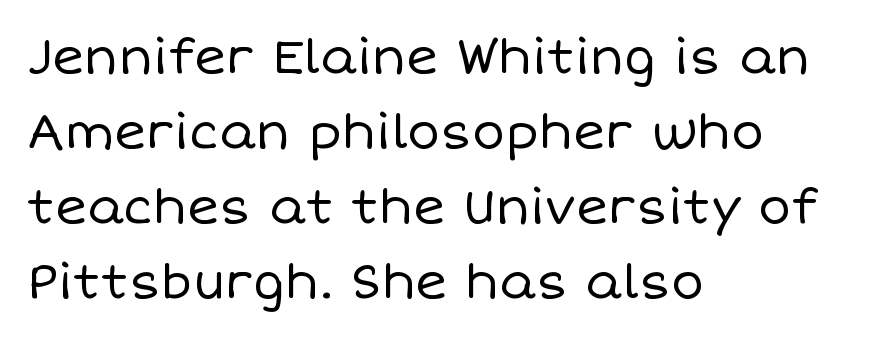
{"italic": "no", "bold": "no", "weight": "regular", "width": "normal", "stroke_contrast": "low", "x_height": "large", "monospaced": "no", "underline": "no", "align": "left", "line_spacing": "normal", "line_spacing_ratio": 1.53, "letter_spacing": "normal", "letter_spacing_em": 0.0, "glyph_px": 49}
